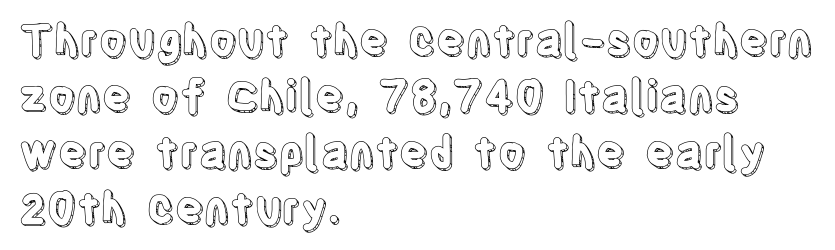
Q: Is the text italic (slanted)? A: No, it is upright.
Q: Is the text underlined? A: No.
Q: How is the paragraph aligned? A: Left-aligned.
Q: Is the spacing between letters normal or unusually wide? A: Normal.
Q: Is the spacing between lines tight, normal or loose? A: Normal.
Q: Width (condensed, normal, or wide)? A: Condensed.
Q: x-height? A: Large.
Q: Monospaced? A: No.
